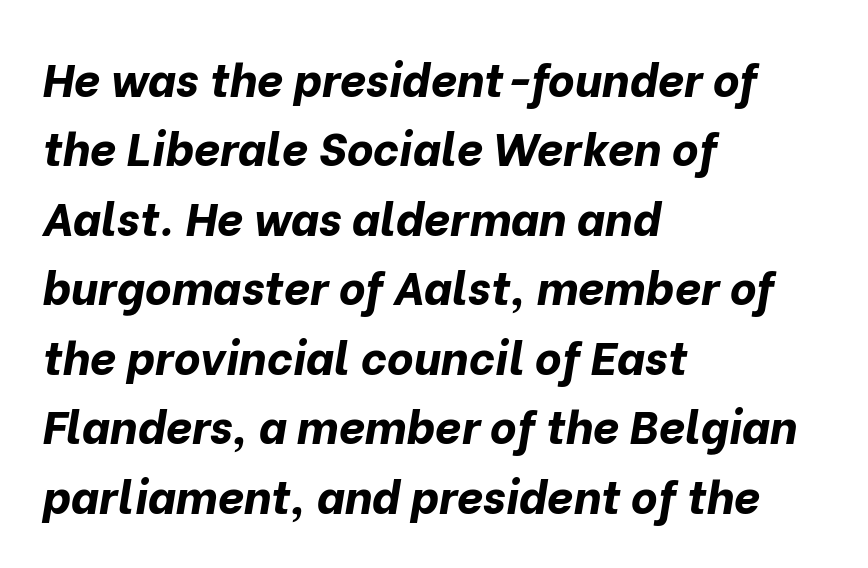
{"italic": "yes", "lean": "right", "slant_degrees": 10, "bold": "yes", "weight": "bold", "width": "normal", "stroke_contrast": "low", "x_height": "medium", "monospaced": "no", "underline": "no", "align": "left", "line_spacing": "normal", "line_spacing_ratio": 1.51, "letter_spacing": "normal", "letter_spacing_em": 0.0, "glyph_px": 46}
